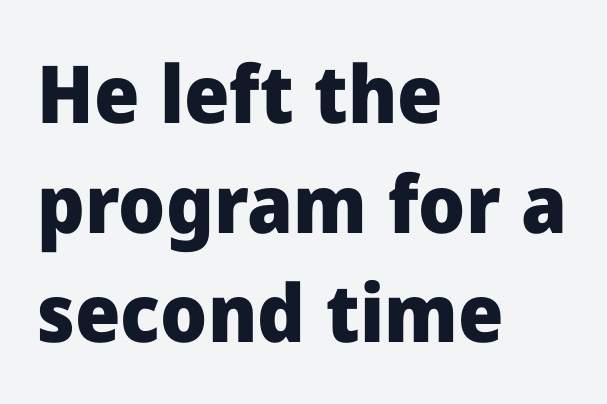
These lines are set flush left with a ragged right edge. Is the type bold? Yes — the strokes are clearly thick and heavy. Students, observe: this is what conventionally led text looks like. Does the type have serifs? No, each stem ends abruptly. Looks like regular typesetting: each glyph gets only the width it needs.
